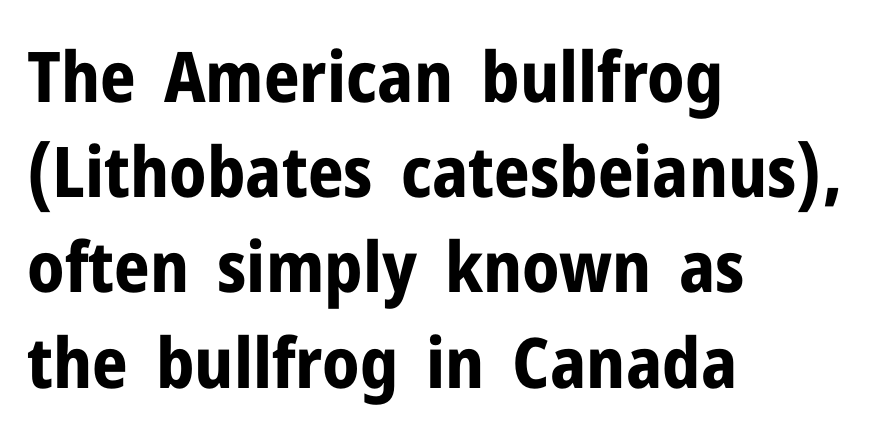
{"serif": "no", "italic": "no", "bold": "yes", "weight": "bold", "width": "normal", "stroke_contrast": "low", "x_height": "medium", "monospaced": "no", "underline": "no", "align": "left", "line_spacing": "normal", "line_spacing_ratio": 1.36, "letter_spacing": "normal", "letter_spacing_em": 0.0, "glyph_px": 70}
